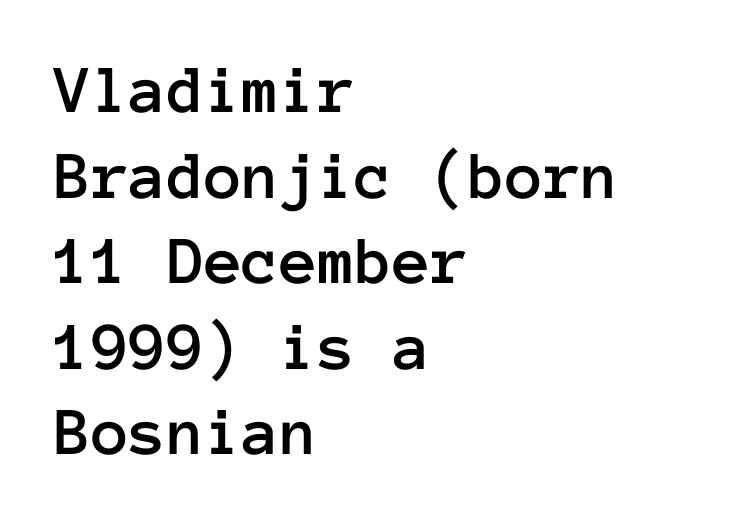
The image shows 69 px text type, upright, monospaced; set left-aligned, line spacing 1.24x, normal letter spacing, not underlined; low stroke contrast and a medium x-height.
